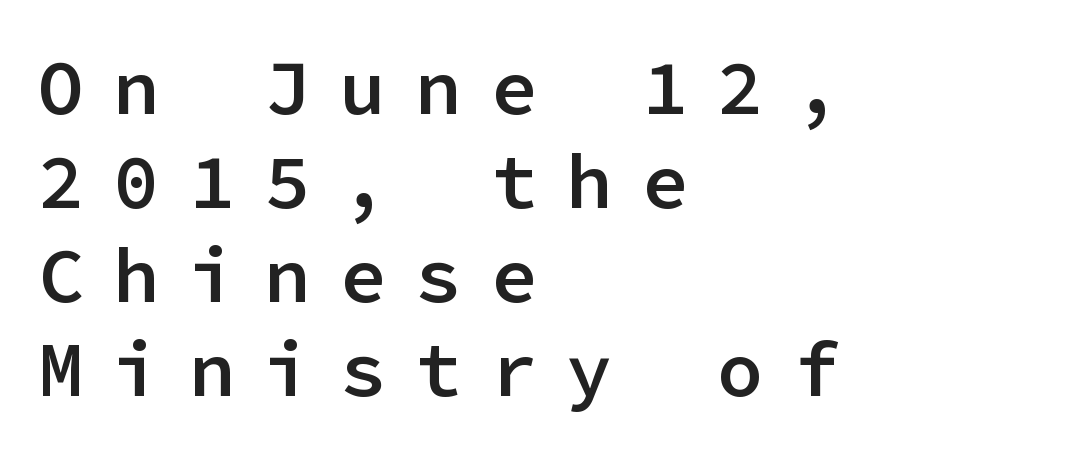
This is roman type, the default non-slanted kind. The font is running at a semibold setting, under full bold. Casual observation: everything's shoved over to the left. Rule under the text: the space is simply empty. Loose tracking; the words dissolve into strings of separated letters. Does the type have serifs? No, each stem ends abruptly.
